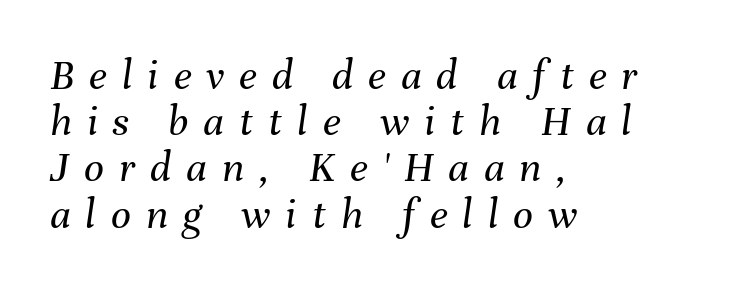
{"italic": "yes", "lean": "right", "slant_degrees": 8, "bold": "no", "weight": "regular", "width": "normal", "stroke_contrast": "medium", "x_height": "medium", "monospaced": "no", "underline": "no", "align": "left", "line_spacing": "tight", "line_spacing_ratio": 1.05, "letter_spacing": "wide", "letter_spacing_em": 0.34, "glyph_px": 44}
